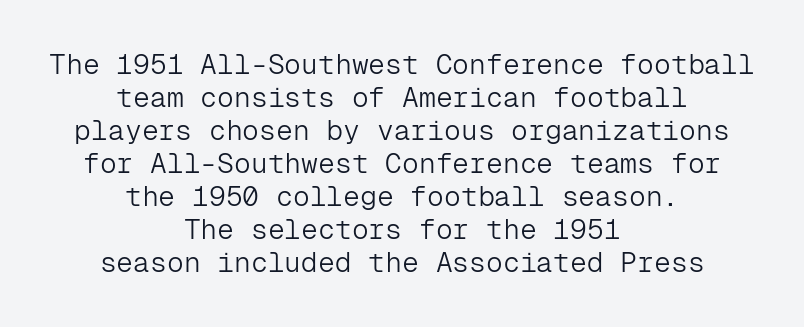
Q: Is the text bold? A: No.
Q: Is the text italic (slanted)? A: No, it is upright.
Q: Is the typeface a serif or a sans-serif typeface? A: Sans-serif.
Q: Is the text underlined? A: No.
Q: How is the paragraph aligned? A: Centered.
Q: Is the spacing between letters normal or unusually wide? A: Normal.
Q: Width (condensed, normal, or wide)? A: Normal.
Q: Stroke contrast? A: Low.
Q: x-height? A: Medium.
Q: Monospaced? A: Yes.
